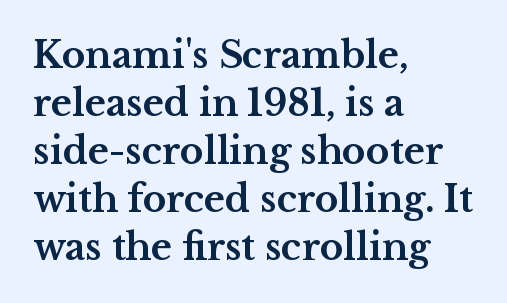
{"serif": "yes", "italic": "no", "bold": "yes", "weight": "bold", "width": "wide", "stroke_contrast": "medium", "x_height": "medium", "monospaced": "no", "underline": "no", "align": "left", "line_spacing": "normal", "line_spacing_ratio": 1.33, "letter_spacing": "normal", "letter_spacing_em": 0.0, "glyph_px": 36}
